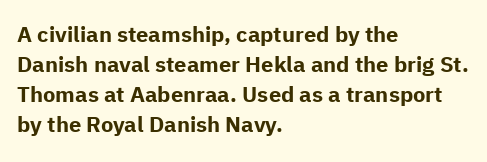
The image shows 22 px bold type, upright; set left-aligned, normal line spacing (1.37x), normal letter spacing, not underlined.
